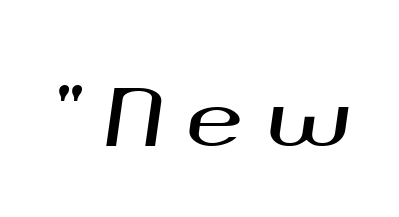
Q: Is the text italic (slanted)? A: Yes, it leans right by about 8 degrees.
Q: Is the text underlined? A: No.
Q: Is the spacing between letters normal or unusually wide? A: Unusually wide.
Q: Width (condensed, normal, or wide)? A: Wide.
Q: Stroke contrast? A: Medium.
Q: x-height? A: Medium.
Q: Monospaced? A: No.
